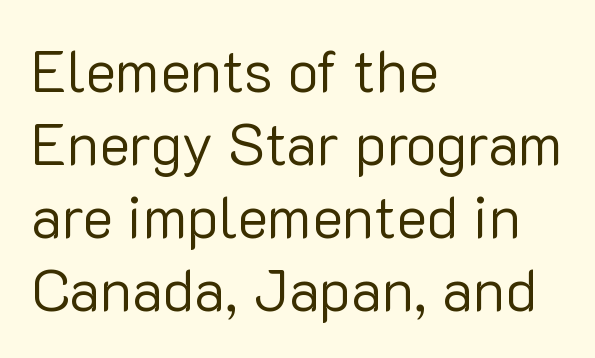
The image shows 58 px regular-weight sans-serif type, upright; set left-aligned, normal line spacing (1.26x), normal letter spacing, not underlined; low stroke contrast and a medium x-height.
